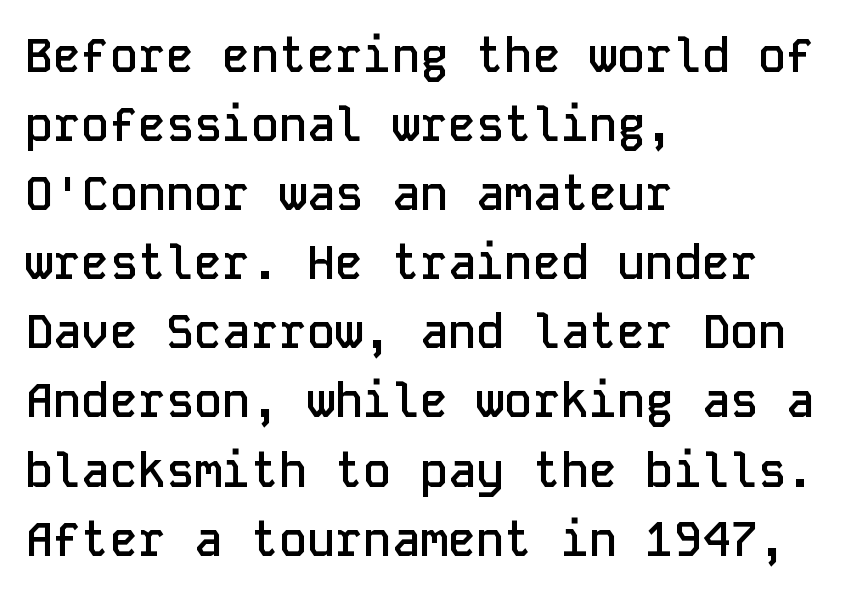
The image shows 47 px semibold sans-serif type, upright, monospaced; set left-aligned, normal line spacing (1.47x), normal letter spacing, not underlined; low stroke contrast and a medium x-height.
